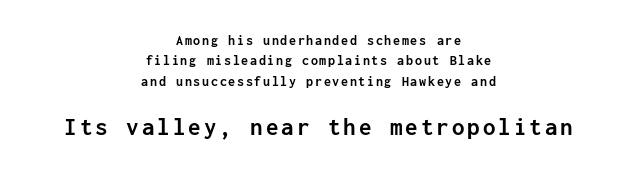
Q: Is the text bold? A: Yes.
Q: Is the text italic (slanted)? A: No, it is upright.
Q: Is the text underlined? A: No.
Q: How is the paragraph aligned? A: Centered.
Q: Is the spacing between lines tight, normal or loose? A: Normal.
Q: Which block of text is set in a larger size, the first (top) or the second (bottom)? A: The second (bottom) one.
